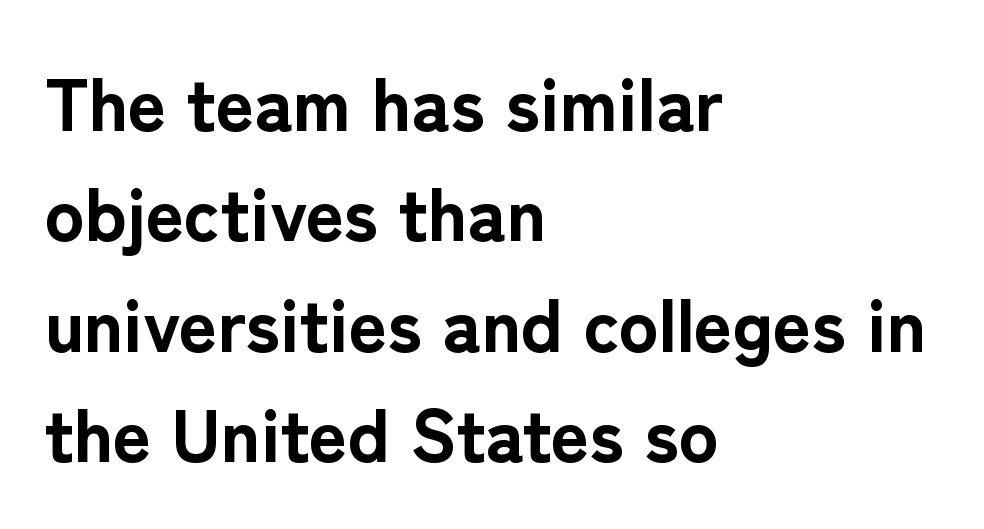
Q: Is the text bold? A: Yes.
Q: Is the text italic (slanted)? A: No, it is upright.
Q: Is the typeface a serif or a sans-serif typeface? A: Sans-serif.
Q: Is the text underlined? A: No.
Q: How is the paragraph aligned? A: Left-aligned.
Q: Is the spacing between letters normal or unusually wide? A: Normal.
Q: Is the spacing between lines tight, normal or loose? A: Normal.
Q: Width (condensed, normal, or wide)? A: Normal.
Q: Stroke contrast? A: Low.
Q: x-height? A: Medium.
Q: Monospaced? A: No.
